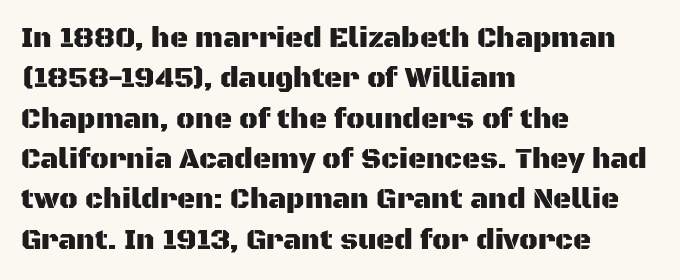
{"serif": "no", "italic": "no", "width": "normal", "stroke_contrast": "medium", "x_height": "large", "monospaced": "no", "underline": "no", "align": "left", "line_spacing": "normal", "line_spacing_ratio": 1.44, "letter_spacing": "normal", "letter_spacing_em": 0.0, "glyph_px": 28}
